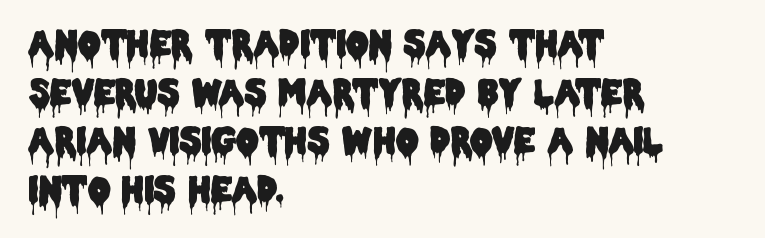
The image shows 35 px condensed sans-serif type, upright; set left-aligned, normal line spacing (1.39x), normal letter spacing, not underlined; low stroke contrast and a large x-height.
